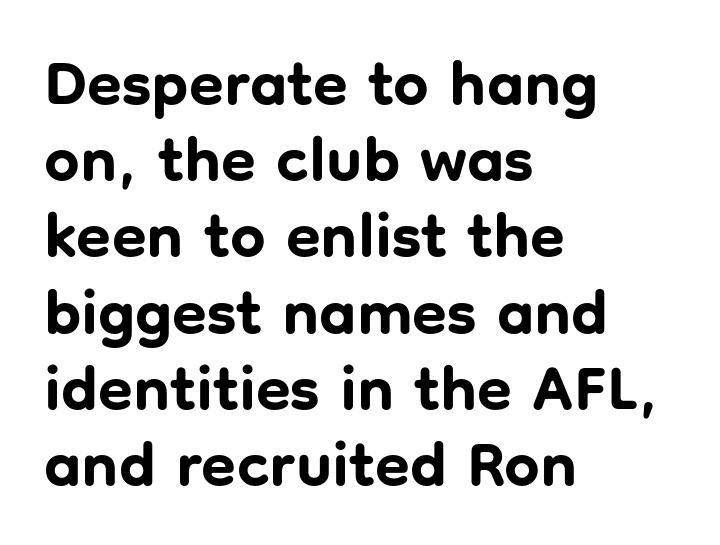
Q: Is the text bold? A: Yes.
Q: Is the text italic (slanted)? A: No, it is upright.
Q: Is the typeface a serif or a sans-serif typeface? A: Sans-serif.
Q: Is the text underlined? A: No.
Q: How is the paragraph aligned? A: Left-aligned.
Q: Is the spacing between letters normal or unusually wide? A: Normal.
Q: Width (condensed, normal, or wide)? A: Normal.
Q: Stroke contrast? A: Low.
Q: x-height? A: Medium.
Q: Monospaced? A: No.
